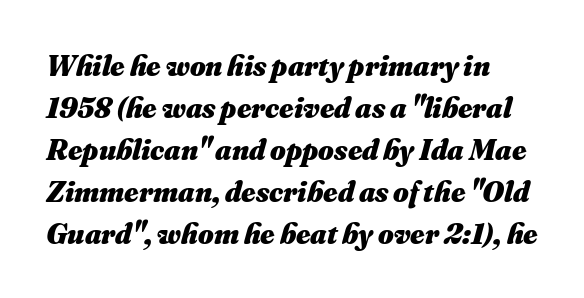
Q: Is the text bold? A: Yes.
Q: Is the text italic (slanted)? A: Yes, it leans right by about 16 degrees.
Q: Is the text underlined? A: No.
Q: Is the spacing between letters normal or unusually wide? A: Normal.
Q: Is the spacing between lines tight, normal or loose? A: Normal.
Q: Width (condensed, normal, or wide)? A: Normal.
Q: Stroke contrast? A: Medium.
Q: x-height? A: Small.
Q: Monospaced? A: No.
